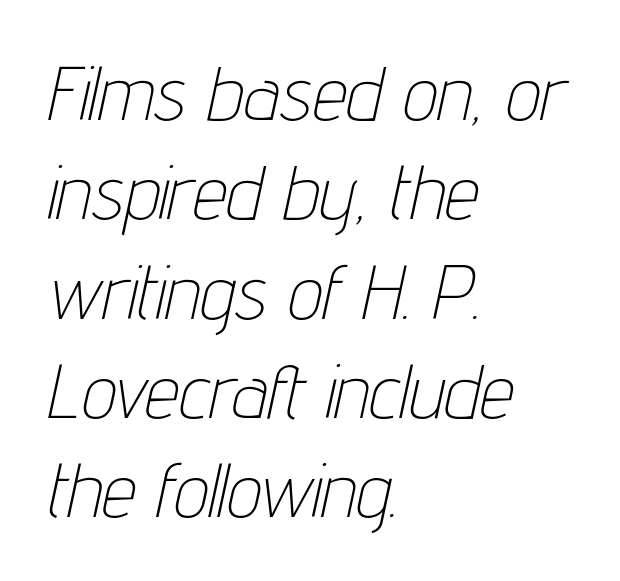
{"italic": "yes", "lean": "right", "slant_degrees": 12, "bold": "no", "weight": "thin", "width": "condensed", "stroke_contrast": "low", "x_height": "medium", "monospaced": "no", "underline": "no", "align": "left", "line_spacing": "normal", "line_spacing_ratio": 1.29, "letter_spacing": "normal", "letter_spacing_em": 0.0, "glyph_px": 77}
